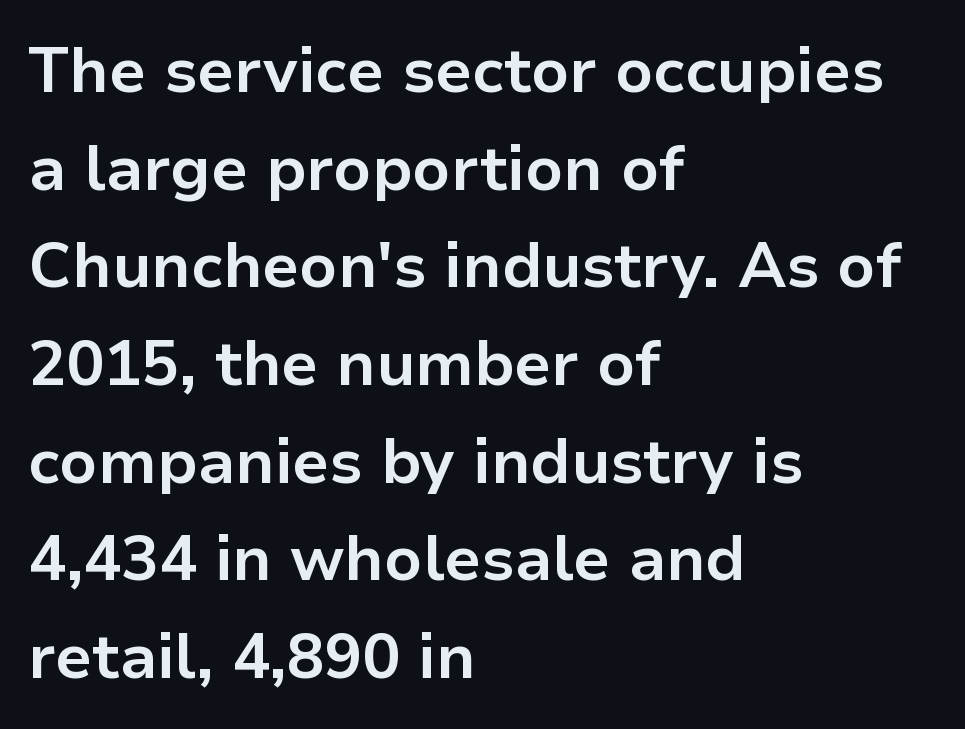
Q: Is the text bold? A: Yes.
Q: Is the text italic (slanted)? A: No, it is upright.
Q: Is the typeface a serif or a sans-serif typeface? A: Sans-serif.
Q: Is the text underlined? A: No.
Q: How is the paragraph aligned? A: Left-aligned.
Q: Is the spacing between letters normal or unusually wide? A: Normal.
Q: Is the spacing between lines tight, normal or loose? A: Normal.
Q: Width (condensed, normal, or wide)? A: Normal.
Q: Stroke contrast? A: Low.
Q: x-height? A: Medium.
Q: Monospaced? A: No.
